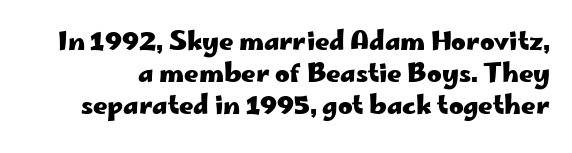
{"italic": "no", "bold": "yes", "underline": "no", "line_spacing": "normal", "line_spacing_ratio": 1.29, "letter_spacing": "normal", "letter_spacing_em": 0.0, "glyph_px": 25}
